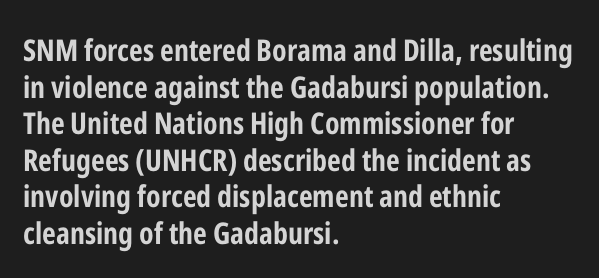
Q: Is the text bold? A: Yes.
Q: Is the text italic (slanted)? A: No, it is upright.
Q: Is the typeface a serif or a sans-serif typeface? A: Sans-serif.
Q: Is the text underlined? A: No.
Q: How is the paragraph aligned? A: Left-aligned.
Q: Is the spacing between letters normal or unusually wide? A: Normal.
Q: Width (condensed, normal, or wide)? A: Condensed.
Q: Stroke contrast? A: Low.
Q: x-height? A: Medium.
Q: Monospaced? A: No.
